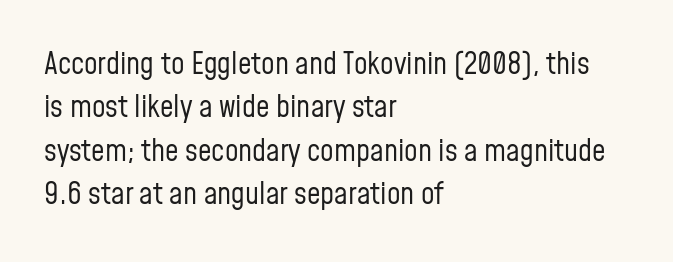
The image shows 30 px regular-weight, condensed sans-serif type, upright; set left-aligned, normal line spacing (1.45x), normal letter spacing, not underlined; low stroke contrast and a medium x-height.
